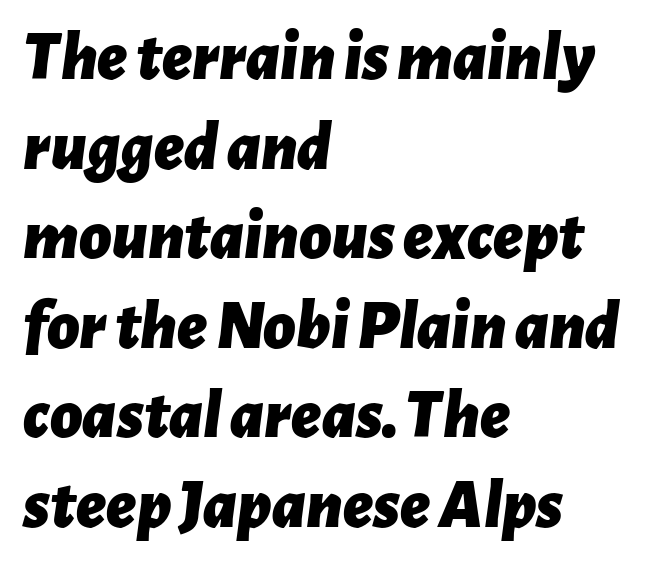
Q: Is the text bold? A: Yes.
Q: Is the text italic (slanted)? A: Yes, it leans right by about 7 degrees.
Q: Is the text underlined? A: No.
Q: How is the paragraph aligned? A: Left-aligned.
Q: Is the spacing between letters normal or unusually wide? A: Normal.
Q: Is the spacing between lines tight, normal or loose? A: Normal.
Q: Width (condensed, normal, or wide)? A: Normal.
Q: Stroke contrast? A: Low.
Q: x-height? A: Medium.
Q: Monospaced? A: No.
